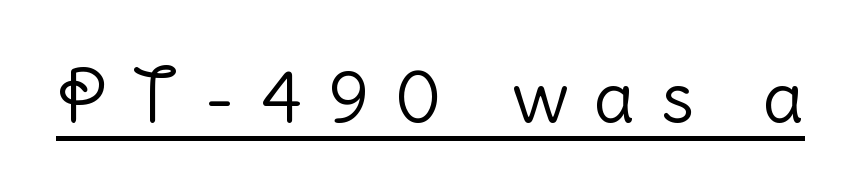
The image shows 72 px light sans-serif type, upright; set unusually wide letter spacing (+0.36 em), underlined; low stroke contrast and a medium x-height.
